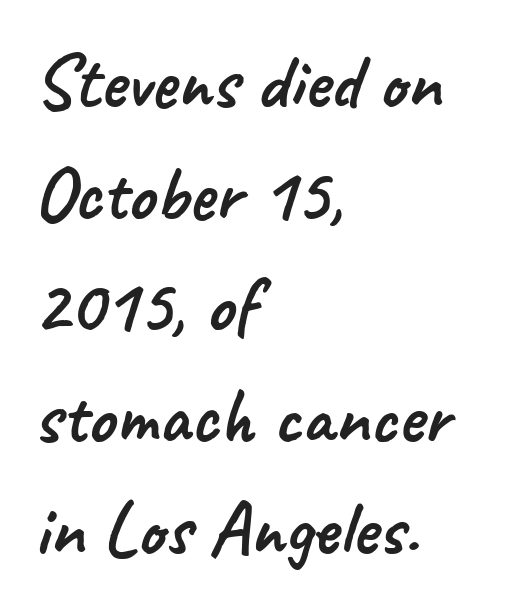
Q: Is the typeface a serif or a sans-serif typeface? A: Sans-serif.
Q: Is the text underlined? A: No.
Q: How is the paragraph aligned? A: Left-aligned.
Q: Is the spacing between letters normal or unusually wide? A: Normal.
Q: Is the spacing between lines tight, normal or loose? A: Normal.
Q: Width (condensed, normal, or wide)? A: Normal.
Q: Stroke contrast? A: Low.
Q: x-height? A: Small.
Q: Monospaced? A: No.
